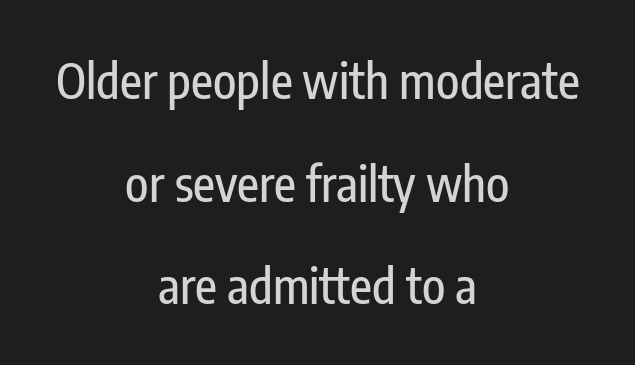
{"serif": "no", "italic": "no", "width": "condensed", "stroke_contrast": "low", "x_height": "medium", "monospaced": "no", "underline": "no", "align": "center", "line_spacing": "loose", "line_spacing_ratio": 2.14, "letter_spacing": "normal", "letter_spacing_em": 0.0, "glyph_px": 48}
